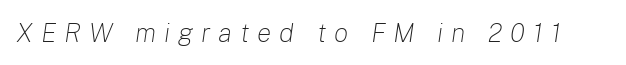
Q: Is the text bold? A: No.
Q: Is the text italic (slanted)? A: Yes, it leans right by about 8 degrees.
Q: Is the text underlined? A: No.
Q: Is the spacing between letters normal or unusually wide? A: Unusually wide.
